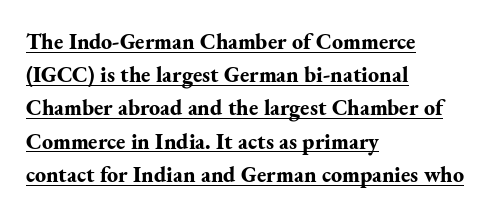
{"italic": "no", "bold": "yes", "underline": "yes", "align": "left", "line_spacing": "normal", "line_spacing_ratio": 1.51, "letter_spacing": "normal", "letter_spacing_em": 0.0, "glyph_px": 22}
